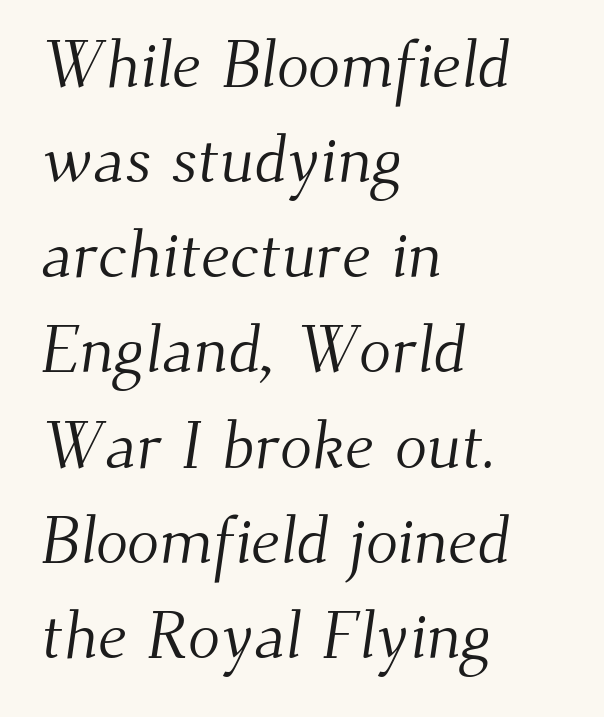
{"serif": "yes", "bold": "no", "weight": "light", "width": "normal", "stroke_contrast": "medium", "x_height": "small", "monospaced": "no", "underline": "no", "align": "left", "line_spacing": "normal", "line_spacing_ratio": 1.42, "letter_spacing": "normal", "letter_spacing_em": 0.0, "glyph_px": 67}
